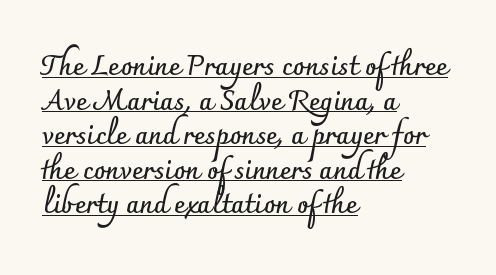
The compositor pushed each line to the left boundary. This block has exactly the height ordinary leading produces. Each word holds together tightly as a unit, with standard inter-letter gaps.
